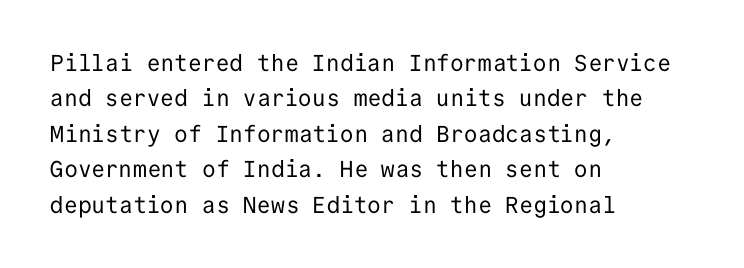
The image shows 23 px text type, upright; set left-aligned, normal line spacing (1.54x), normal letter spacing, not underlined.
